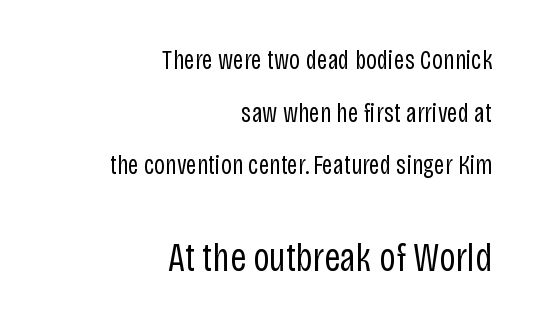
{"serif": "no", "italic": "no", "bold": "no", "weight": "regular", "width": "condensed", "stroke_contrast": "low", "x_height": "large", "monospaced": "no", "underline": "no", "align": "right", "line_spacing": "loose", "line_spacing_ratio": 1.95, "letter_spacing": "normal", "letter_spacing_em": 0.0, "larger_block": "second", "size_ratio": 1.48, "glyph_px": 40}
